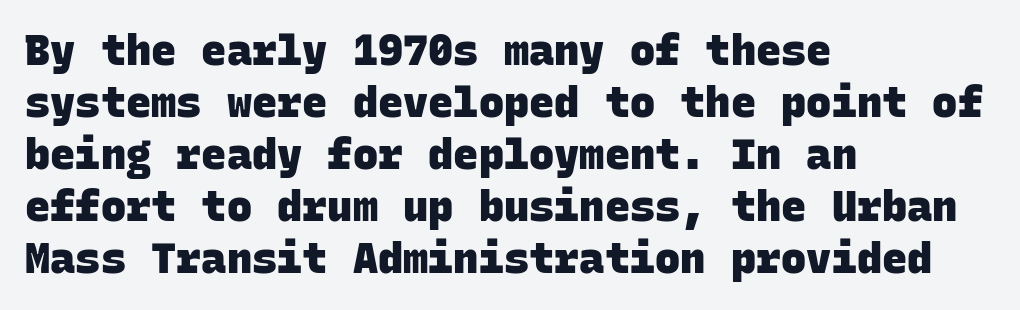
Monospaced: the letters line up in strict vertical columns. The rag falls on the right side of this text block. A sans-serif font was chosen for this passage. Caption: bold face, heavy strokes. Letters rest on an invisible, unmarked baseline. Characters follow at the spacing the type designer built in.
